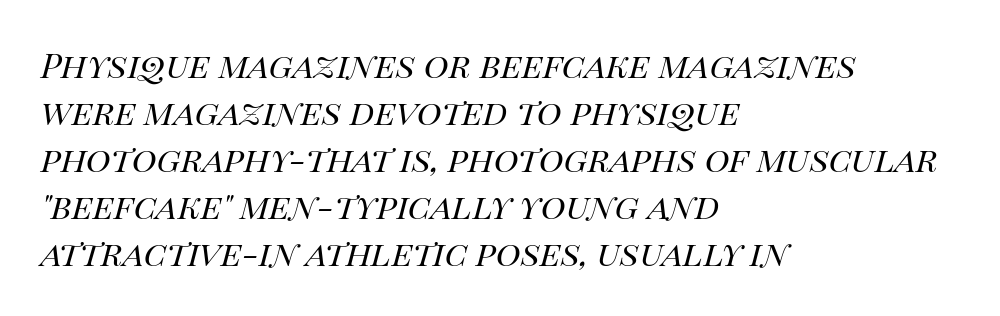
Q: Is the text bold? A: No.
Q: Is the text italic (slanted)? A: Yes, it leans right by about 14 degrees.
Q: Is the text underlined? A: No.
Q: How is the paragraph aligned? A: Left-aligned.
Q: Is the spacing between letters normal or unusually wide? A: Normal.
Q: Is the spacing between lines tight, normal or loose? A: Normal.
Q: Width (condensed, normal, or wide)? A: Normal.
Q: Stroke contrast? A: High.
Q: x-height? A: Large.
Q: Monospaced? A: No.
